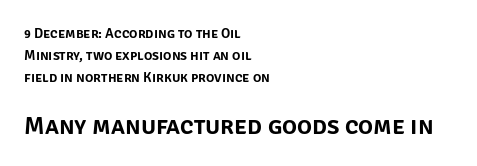
The image shows 25 px text type, upright; set left-aligned, normal line spacing (1.56x), normal letter spacing, not underlined; the second (bottom) block is 1.79x larger.
